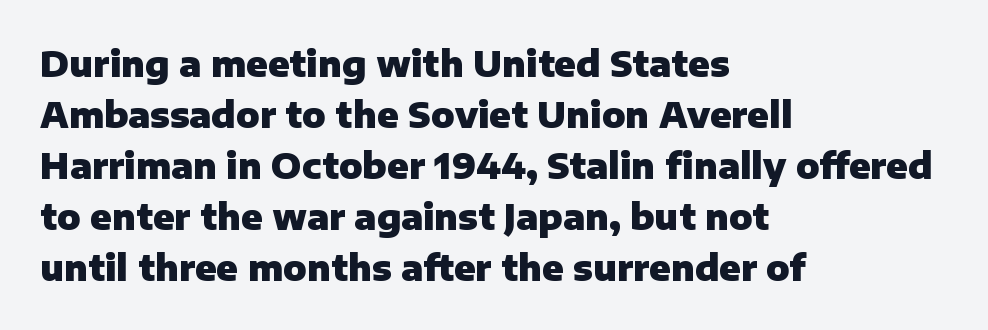
Rows of type keep a routine distance in the vertical direction. Ordinary non-slanted type is in use. The rendering keeps characters at their native spacing. In CSS terms this would be text-align: left. To sum up the face: it is a sans, with no serifs. Note the varied advance widths — an 'i' is clearly narrower than an 'm'.
